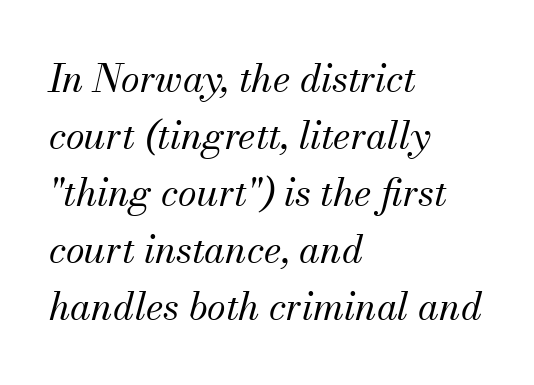
Note the varied advance widths — an 'i' is clearly narrower than an 'm'. Old-style or modern, the face here clearly has serifs. The vertical gap from one line to the next is medium. The letterforms sit shoulder to shoulder at normal distance. Teacher's note: observe the even left margin — that is flush-left alignment. A bare baseline throughout the passage.
